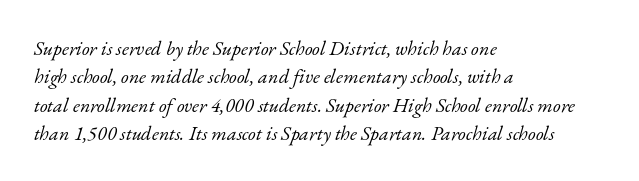
The weight would be labelled regular, book, light, or lighter still. The rows are spaced the way most documents space them. The lines in this sample share a left origin and differ only in where they stop. Notice how the stems are inclined rather than vertical — that's the hallmark of italics. What stands out about the letter spacing? Nothing — it is the standard amount. Honestly, there is no underline to notice here at all.
